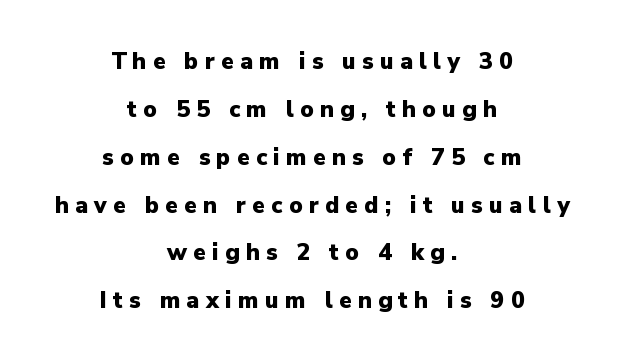
Beneath every word, the page is bare. Notice how thick the strokes are: this is what a full bold looks like. Horizontal bands of white between lines are thick stripes. One-word summary of the alignment: center. Look at the tracking — it's clearly loosened, letters drifting apart.
